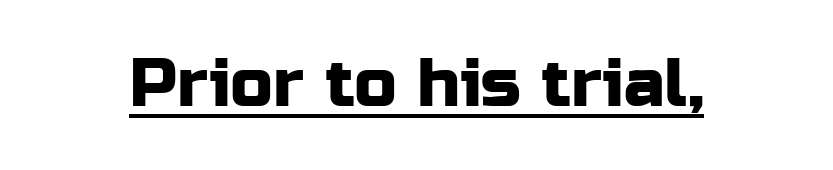
{"serif": "no", "italic": "no", "width": "normal", "stroke_contrast": "low", "x_height": "medium", "monospaced": "no", "underline": "yes", "letter_spacing": "normal", "letter_spacing_em": 0.0, "glyph_px": 68}
